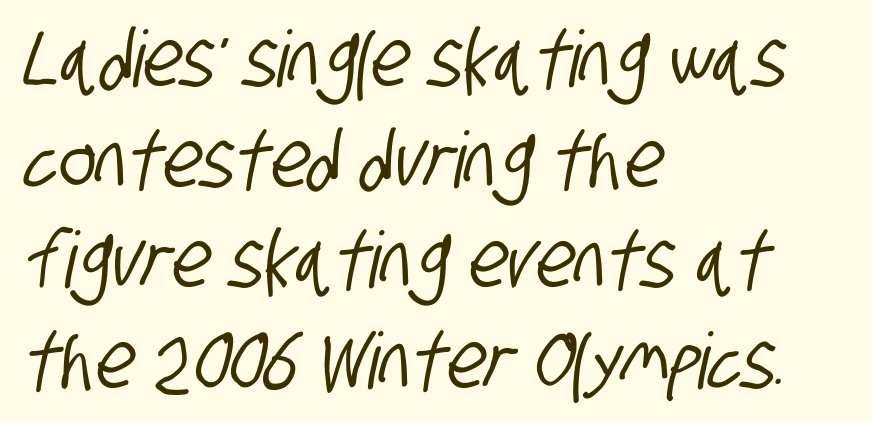
The image shows 78 px condensed sans-serif type; set left-aligned, normal line spacing (1.29x), normal letter spacing, not underlined; low stroke contrast and a large x-height.
